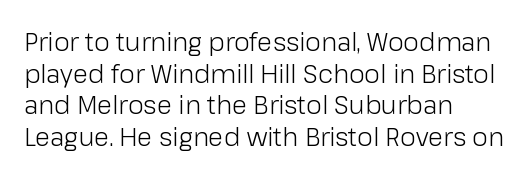
Q: Is the text bold? A: No.
Q: Is the text italic (slanted)? A: No, it is upright.
Q: Is the text underlined? A: No.
Q: How is the paragraph aligned? A: Left-aligned.
Q: Is the spacing between letters normal or unusually wide? A: Normal.
Q: Is the spacing between lines tight, normal or loose? A: Normal.
